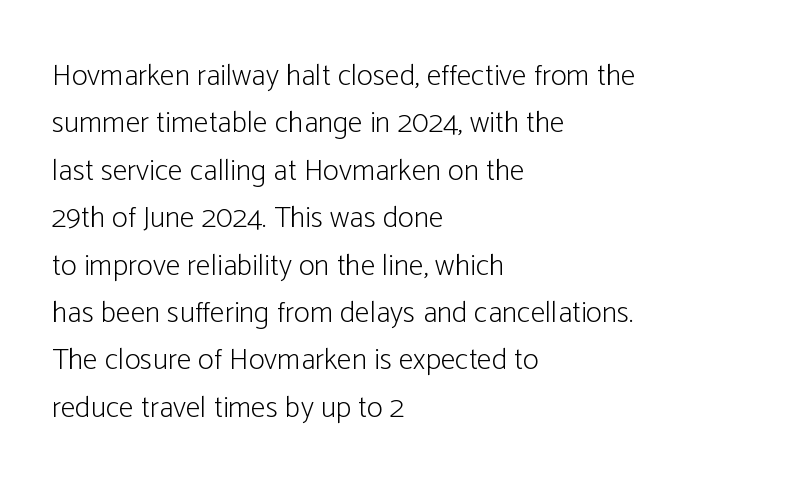
The image shows 30 px light, condensed sans-serif type, upright; set left-aligned, normal line spacing (1.58x), normal letter spacing, not underlined; low stroke contrast and a medium x-height.
